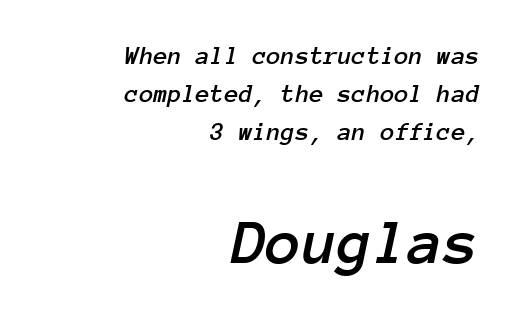
{"italic": "yes", "lean": "right", "slant_degrees": 12, "width": "normal", "stroke_contrast": "low", "x_height": "medium", "monospaced": "yes", "underline": "no", "align": "right", "line_spacing": "normal", "line_spacing_ratio": 1.47, "letter_spacing": "normal", "letter_spacing_em": 0.0, "larger_block": "second", "size_ratio": 2.5, "glyph_px": 65}
